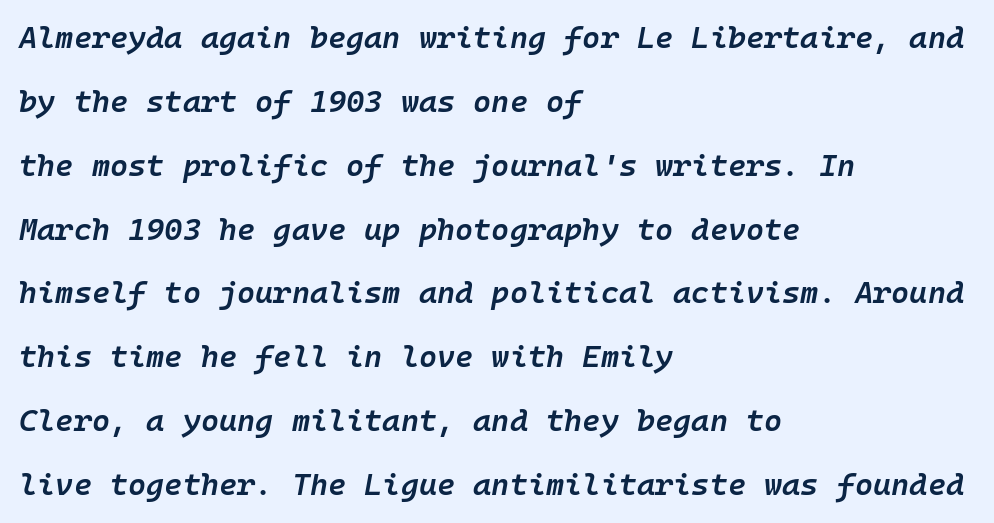
The image shows 31 px semibold type, italic (leaning right), monospaced; set left-aligned, loose line spacing (2.06x), normal letter spacing, not underlined; low stroke contrast and a medium x-height.
